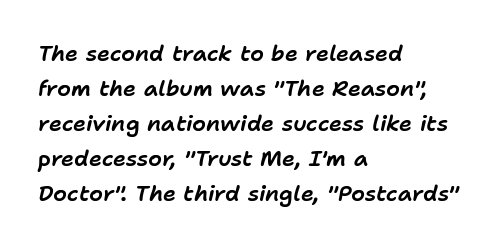
Q: Is the text italic (slanted)? A: Yes, it leans right by about 11 degrees.
Q: Is the text underlined? A: No.
Q: How is the paragraph aligned? A: Left-aligned.
Q: Is the spacing between letters normal or unusually wide? A: Normal.
Q: Is the spacing between lines tight, normal or loose? A: Normal.
